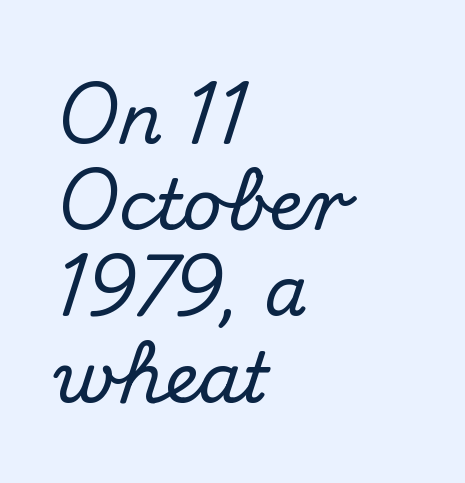
{"serif": "yes", "width": "normal", "stroke_contrast": "medium", "x_height": "small", "monospaced": "no", "underline": "no", "align": "left", "line_spacing": "normal", "line_spacing_ratio": 1.25, "letter_spacing": "normal", "letter_spacing_em": 0.0, "glyph_px": 69}
